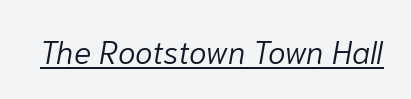
Honestly, the letter spacing is just normal — you wouldn't notice it. Weight: regular or lighter. Each line of the rendering has a horizontal stroke beneath the glyphs. Observe the lean: these are italic letterforms.
